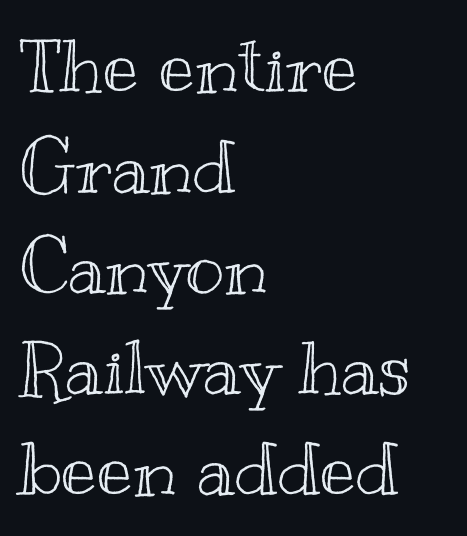
{"italic": "no", "width": "wide", "x_height": "small", "monospaced": "no", "underline": "no", "align": "left", "line_spacing": "normal", "line_spacing_ratio": 1.36, "letter_spacing": "normal", "letter_spacing_em": 0.0, "glyph_px": 74}
